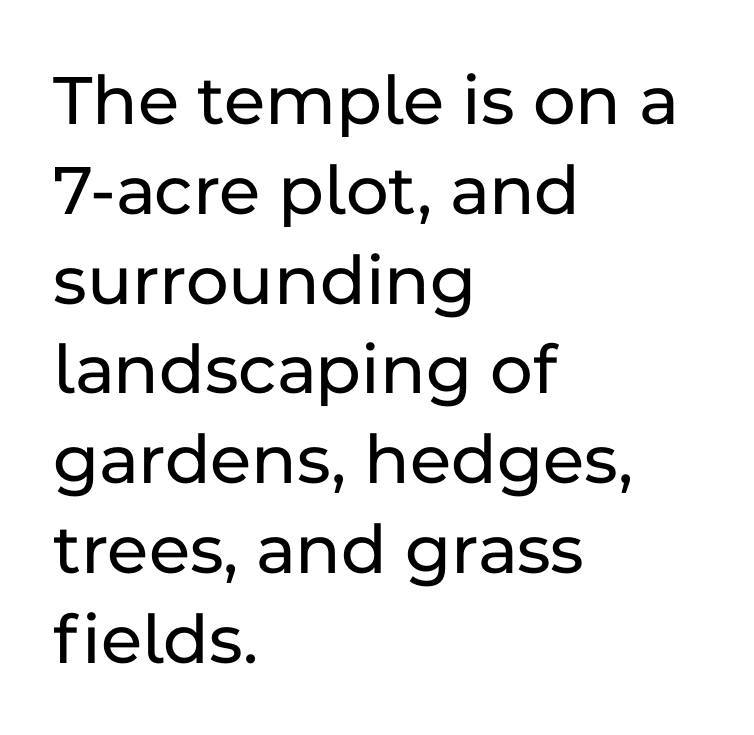
Q: Is the text italic (slanted)? A: No, it is upright.
Q: Is the typeface a serif or a sans-serif typeface? A: Sans-serif.
Q: Is the text underlined? A: No.
Q: How is the paragraph aligned? A: Left-aligned.
Q: Is the spacing between letters normal or unusually wide? A: Normal.
Q: Width (condensed, normal, or wide)? A: Normal.
Q: Stroke contrast? A: Low.
Q: x-height? A: Medium.
Q: Monospaced? A: No.
